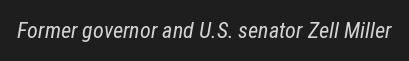
Compared with typical body copy, the letter spacing here is the same. Style check: oblique. Stems here are at most as thick as an everyday book face. Bare-footed words on every line.
